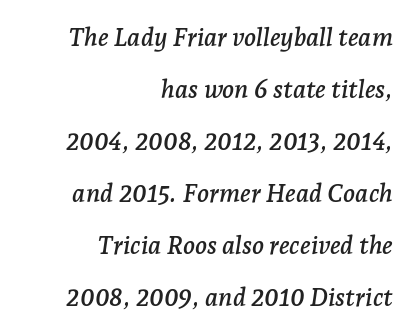
{"italic": "yes", "lean": "right", "slant_degrees": 7, "underline": "no", "align": "right", "line_spacing": "loose", "line_spacing_ratio": 2.08, "letter_spacing": "normal", "letter_spacing_em": 0.0, "glyph_px": 25}
